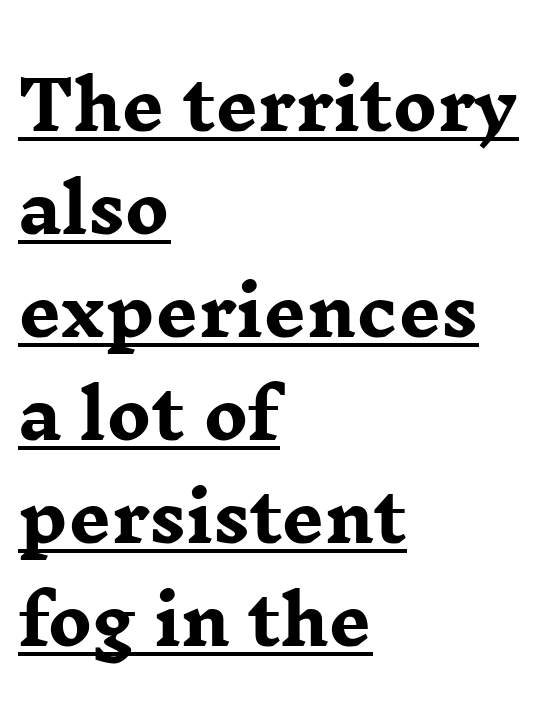
{"serif": "yes", "italic": "no", "bold": "yes", "weight": "heavy", "width": "wide", "stroke_contrast": "low", "x_height": "medium", "monospaced": "no", "underline": "yes", "align": "left", "line_spacing": "normal", "line_spacing_ratio": 1.56, "letter_spacing": "normal", "letter_spacing_em": 0.0, "glyph_px": 66}
